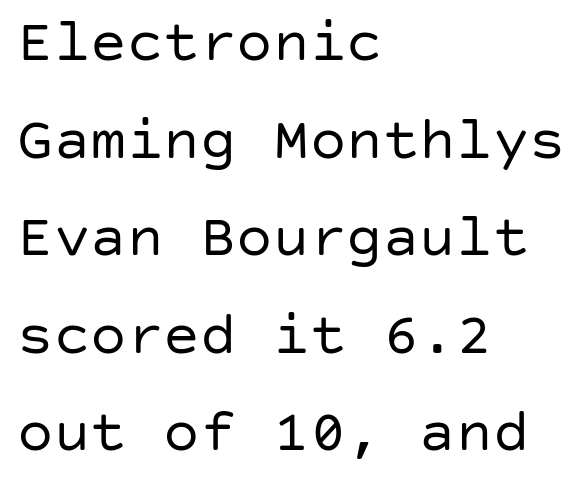
{"serif": "no", "italic": "no", "bold": "no", "weight": "regular", "width": "normal", "stroke_contrast": "low", "x_height": "large", "underline": "no", "align": "left", "line_spacing": "normal", "line_spacing_ratio": 1.6, "letter_spacing": "normal", "letter_spacing_em": 0.0, "glyph_px": 61}
